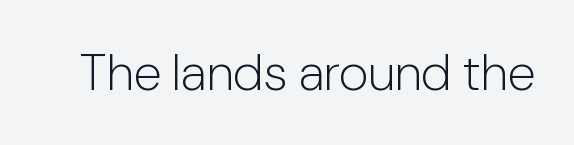
Q: Is the text bold? A: No.
Q: Is the text italic (slanted)? A: No, it is upright.
Q: Is the typeface a serif or a sans-serif typeface? A: Sans-serif.
Q: Is the text underlined? A: No.
Q: Is the spacing between letters normal or unusually wide? A: Normal.
Q: Width (condensed, normal, or wide)? A: Normal.
Q: Stroke contrast? A: Low.
Q: x-height? A: Medium.
Q: Monospaced? A: No.
